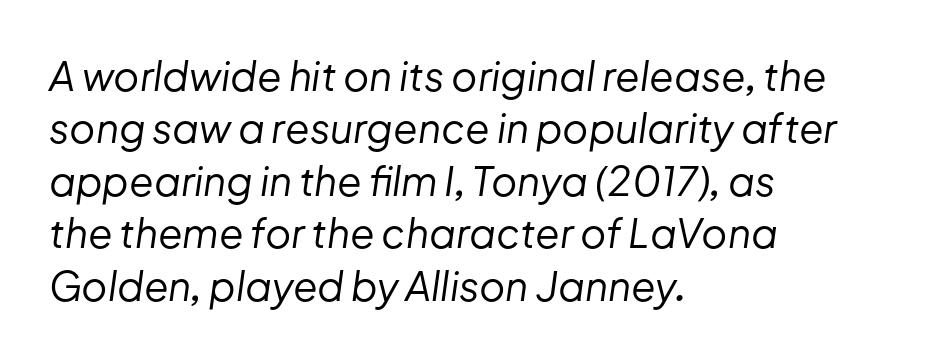
The image shows 40 px regular-weight type, italic (leaning right); set left-aligned, normal line spacing (1.31x), normal letter spacing, not underlined; low stroke contrast and a medium x-height.
